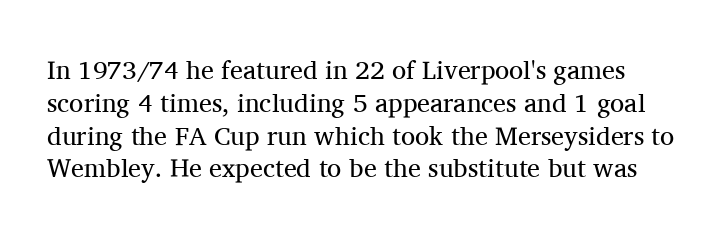
Q: Is the text bold? A: No.
Q: Is the text italic (slanted)? A: No, it is upright.
Q: Is the text underlined? A: No.
Q: Is the spacing between letters normal or unusually wide? A: Normal.
Q: Is the spacing between lines tight, normal or loose? A: Normal.
